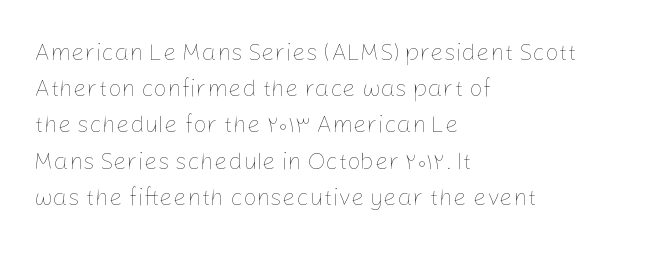
Q: Is the text bold? A: No.
Q: Is the text italic (slanted)? A: No, it is upright.
Q: Is the text underlined? A: No.
Q: How is the paragraph aligned? A: Left-aligned.
Q: Is the spacing between letters normal or unusually wide? A: Normal.
Q: Is the spacing between lines tight, normal or loose? A: Normal.
